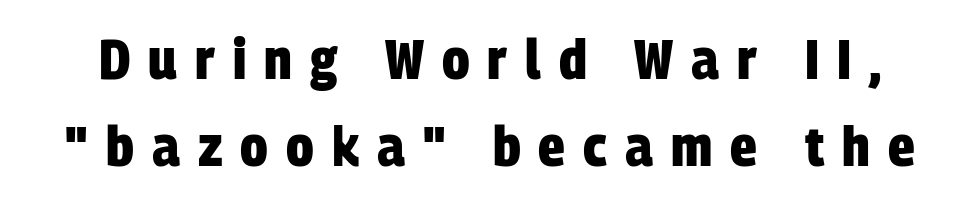
The font family rendered here belongs to the sans-serif group. A dark, heavy texture on the line: the type is bold. Each letter keeps its own natural width here, so spacing adapts to shape. The space directly below the letters is spotless. The designer left line spacing at the default.
